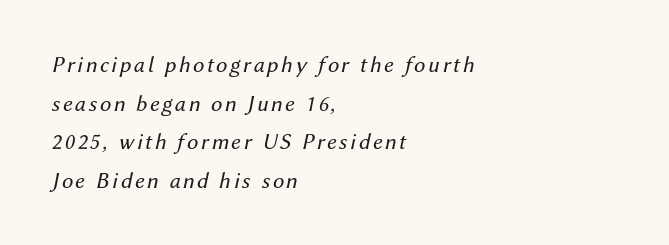
The image shows 23 px text type, italic (leaning right); set left-aligned, normal line spacing (1.68x), not underlined.
